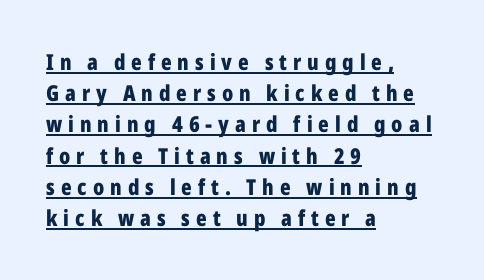
A typesetter would mark this as roman, not italic. Each line of the rendering has a horizontal stroke beneath the glyphs. Line starts are locked; line ends wander. Observe the wide spacing: letters keep a clear distance from each other. Stroke thickness is high; the sample reads as a true bold. The passage shown stacks its lines at a standard gap.
